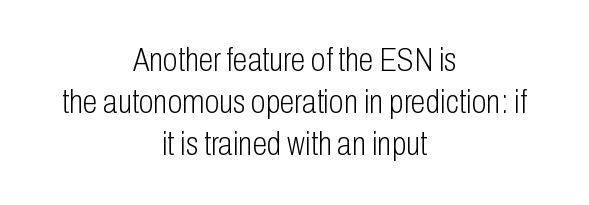
{"serif": "no", "italic": "no", "bold": "no", "weight": "light", "width": "condensed", "stroke_contrast": "low", "x_height": "medium", "monospaced": "no", "underline": "no", "align": "center", "line_spacing_ratio": 1.24, "letter_spacing": "normal", "letter_spacing_em": 0.0, "glyph_px": 34}
